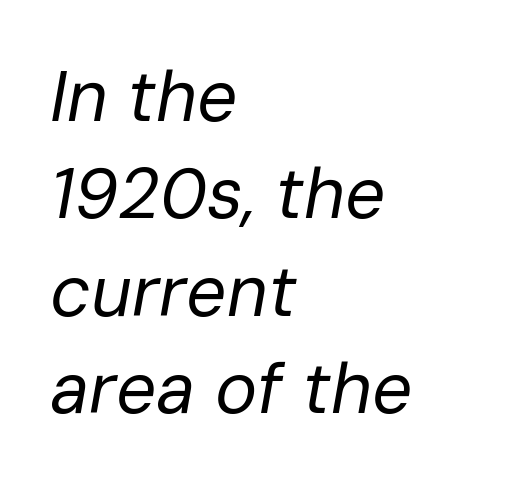
The image shows 71 px regular-weight type, italic (leaning right); set left-aligned, normal line spacing (1.37x), normal letter spacing, not underlined; low stroke contrast and a medium x-height.
